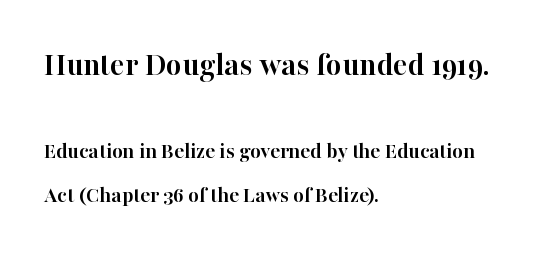
Q: Is the text bold? A: Yes.
Q: Is the text italic (slanted)? A: No, it is upright.
Q: Is the typeface a serif or a sans-serif typeface? A: Serif.
Q: Is the text underlined? A: No.
Q: How is the paragraph aligned? A: Left-aligned.
Q: Is the spacing between letters normal or unusually wide? A: Normal.
Q: Is the spacing between lines tight, normal or loose? A: Loose.
Q: Which block of text is set in a larger size, the first (top) or the second (bottom)? A: The first (top) one.
Q: Width (condensed, normal, or wide)? A: Normal.
Q: Stroke contrast? A: High.
Q: x-height? A: Medium.
Q: Monospaced? A: No.
